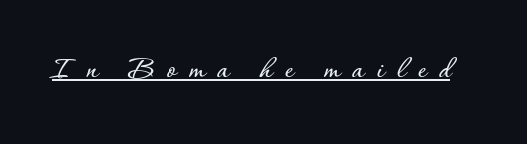
Proportional: the letters do not fall into vertical columns. This rendering features underlined lettering. Look at the tracking — it's clearly loosened, letters drifting apart.
